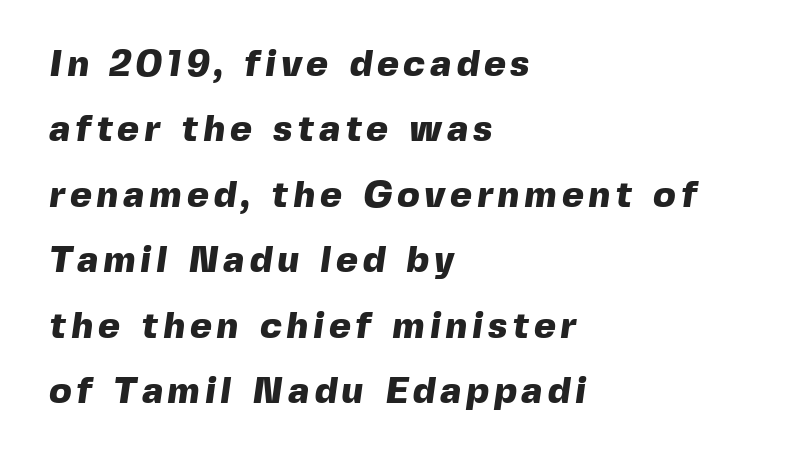
Q: Is the text bold? A: Yes.
Q: Is the typeface a serif or a sans-serif typeface? A: Sans-serif.
Q: Is the text underlined? A: No.
Q: How is the paragraph aligned? A: Left-aligned.
Q: Width (condensed, normal, or wide)? A: Normal.
Q: x-height? A: Medium.
Q: Monospaced? A: No.
